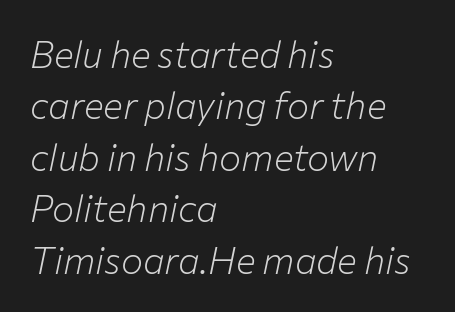
{"italic": "yes", "lean": "right", "slant_degrees": 12, "bold": "no", "weight": "light", "width": "normal", "stroke_contrast": "low", "x_height": "medium", "monospaced": "no", "underline": "no", "align": "left", "line_spacing": "normal", "line_spacing_ratio": 1.39, "letter_spacing": "normal", "letter_spacing_em": 0.0, "glyph_px": 37}
